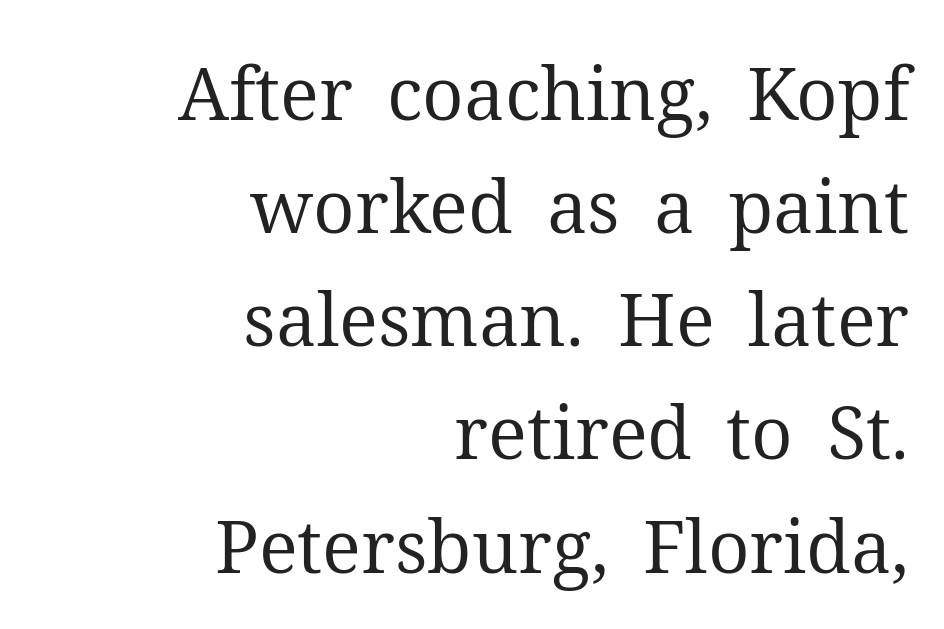
Q: Is the text bold? A: No.
Q: Is the text italic (slanted)? A: No, it is upright.
Q: Is the typeface a serif or a sans-serif typeface? A: Serif.
Q: Is the text underlined? A: No.
Q: How is the paragraph aligned? A: Right-aligned.
Q: Is the spacing between letters normal or unusually wide? A: Normal.
Q: Is the spacing between lines tight, normal or loose? A: Normal.
Q: Width (condensed, normal, or wide)? A: Normal.
Q: Stroke contrast? A: Medium.
Q: x-height? A: Medium.
Q: Monospaced? A: No.
